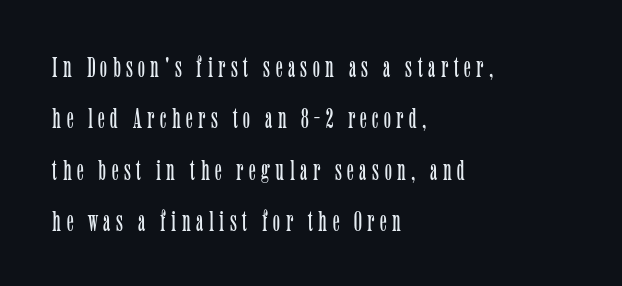
The text was rendered using a seriffed face with decorative stroke endings. Has an underline been added? It has not. Think standard paragraph weight, or any step lighter than that. The rendering anchors every line to the left-hand side. Characters remain perfectly vertical along every line.
